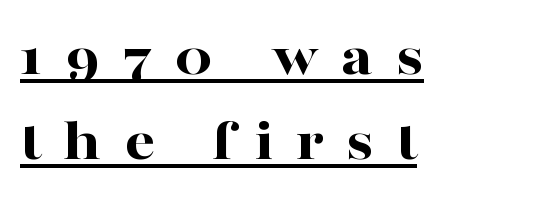
The image shows 60 px bold, wide serif type, upright; set left-aligned, normal line spacing (1.42x), unusually wide letter spacing (+0.37 em), underlined; high stroke contrast and a medium x-height.
